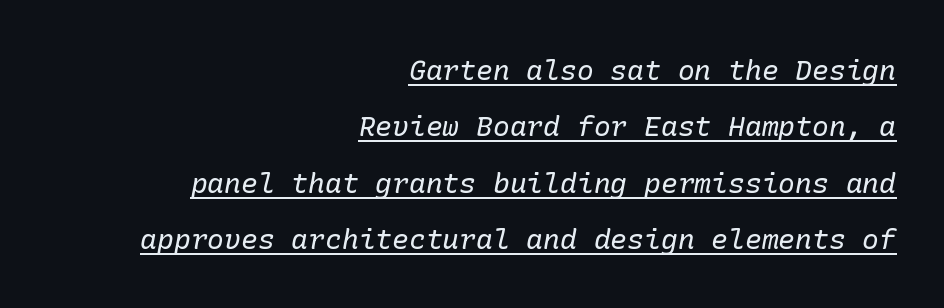
The image shows 28 px regular-weight type, italic (leaning right); set right-aligned, loose line spacing (2.01x), normal letter spacing, underlined; low stroke contrast and a medium x-height.
